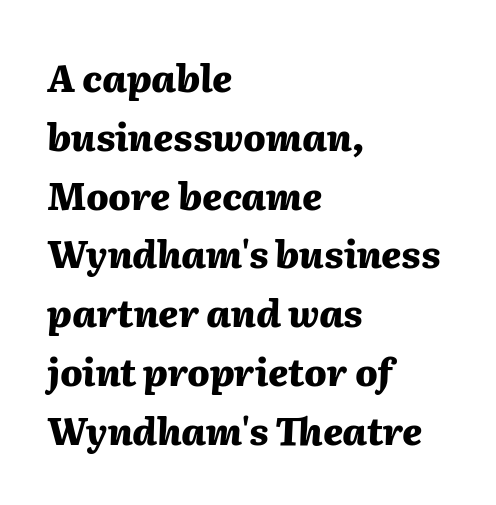
Q: Is the text bold? A: Yes.
Q: Is the text italic (slanted)? A: Yes, it leans right by about 2 degrees.
Q: Is the text underlined? A: No.
Q: How is the paragraph aligned? A: Left-aligned.
Q: Is the spacing between letters normal or unusually wide? A: Normal.
Q: Is the spacing between lines tight, normal or loose? A: Normal.
Q: Width (condensed, normal, or wide)? A: Normal.
Q: Stroke contrast? A: Medium.
Q: x-height? A: Medium.
Q: Monospaced? A: No.
